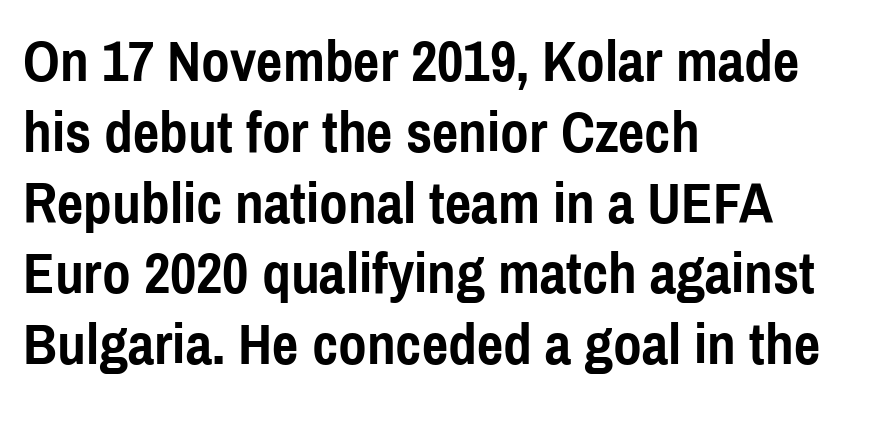
{"serif": "no", "italic": "no", "bold": "yes", "weight": "semibold", "width": "condensed", "x_height": "medium", "monospaced": "no", "underline": "no", "align": "left", "line_spacing_ratio": 1.22, "letter_spacing": "normal", "letter_spacing_em": 0.0, "glyph_px": 58}
